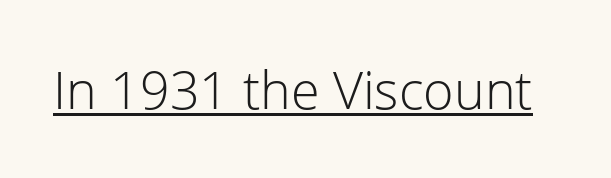
Q: Is the text bold? A: No.
Q: Is the text italic (slanted)? A: No, it is upright.
Q: Is the typeface a serif or a sans-serif typeface? A: Sans-serif.
Q: Is the text underlined? A: Yes.
Q: Is the spacing between letters normal or unusually wide? A: Normal.
Q: Width (condensed, normal, or wide)? A: Normal.
Q: Stroke contrast? A: Low.
Q: x-height? A: Medium.
Q: Monospaced? A: No.
